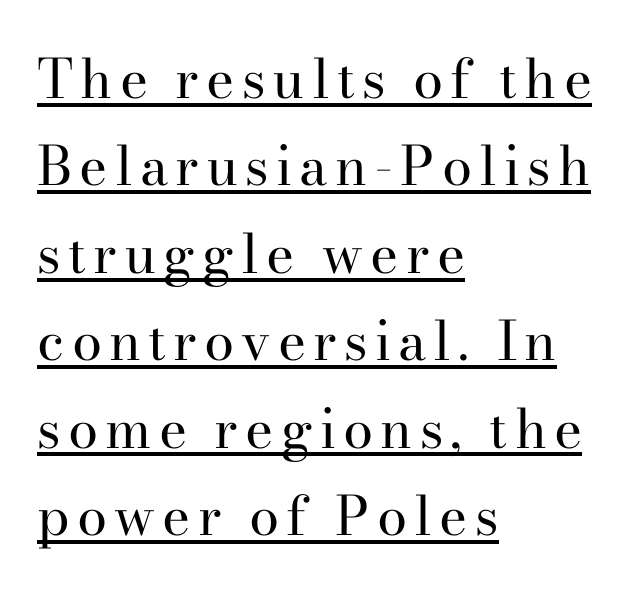
The image shows 54 px regular-weight serif type, upright; set left-aligned, normal line spacing (1.62x), underlined; high stroke contrast and a small x-height.
